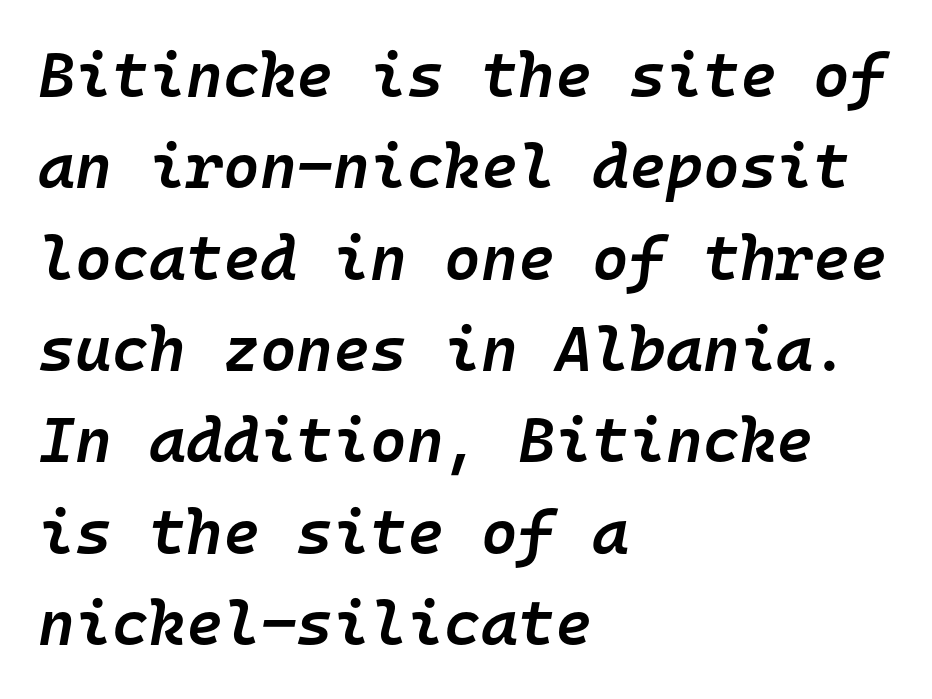
The image shows 63 px semibold type, italic (leaning right), monospaced; set left-aligned, normal line spacing (1.45x), normal letter spacing, not underlined; low stroke contrast and a medium x-height.
